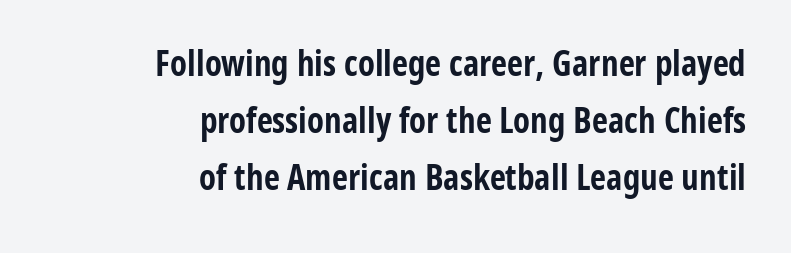
Is this a sans? Yes — the strokes have no serifs. Nothing unusual about the tracking: characters are spaced as the font intends. In terms of weight, the rendering is a true, heavy bold. Beneath every word, the page is bare. Summary of vertical rhythm: regular, with standard interline spacing.
